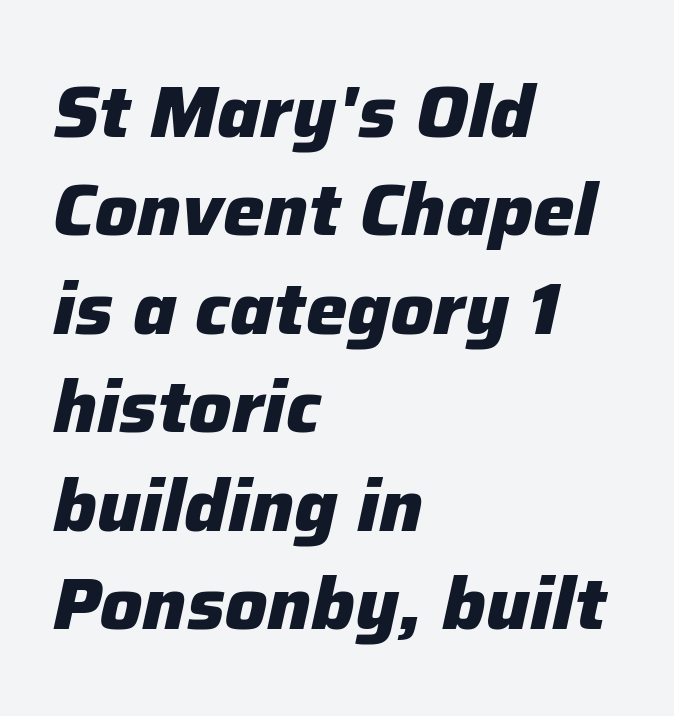
Q: Is the text bold? A: Yes.
Q: Is the text italic (slanted)? A: Yes, it leans right by about 12 degrees.
Q: Is the text underlined? A: No.
Q: How is the paragraph aligned? A: Left-aligned.
Q: Is the spacing between letters normal or unusually wide? A: Normal.
Q: Is the spacing between lines tight, normal or loose? A: Normal.
Q: Width (condensed, normal, or wide)? A: Normal.
Q: Stroke contrast? A: Low.
Q: x-height? A: Medium.
Q: Monospaced? A: No.
